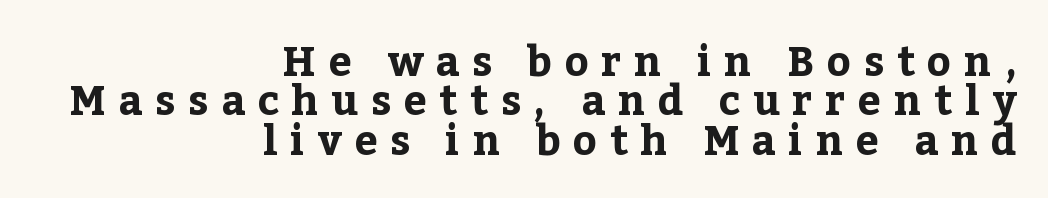
The image shows 41 px bold serif type, upright; set right-aligned, tight line spacing (0.96x), unusually wide letter spacing (+0.31 em), not underlined; low stroke contrast and a medium x-height.
